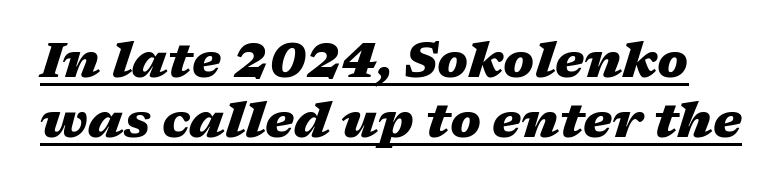
You could call the tracking neutral — neither tight nor loose. As a designer I'd log this as weight 700, bold. Note the varied advance widths — an 'i' is clearly narrower than an 'm'. Posture: slanted. You can see a thin bar hugging the bottom of the glyphs.
